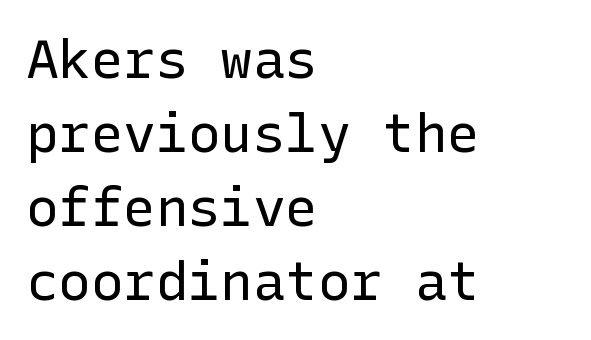
The image shows 54 px regular-weight sans-serif type, upright; set left-aligned, normal line spacing (1.37x), normal letter spacing, not underlined; low stroke contrast and a medium x-height.
